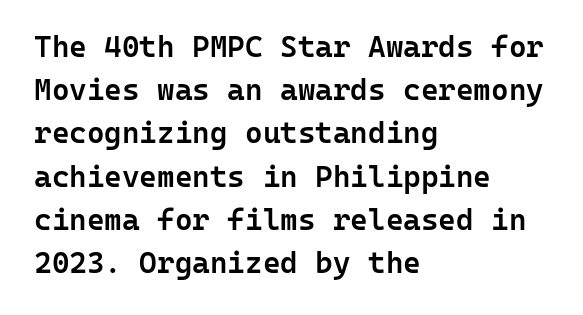
{"serif": "no", "italic": "no", "bold": "semi", "weight": "semibold", "width": "normal", "stroke_contrast": "low", "x_height": "medium", "monospaced": "yes", "underline": "no", "align": "left", "line_spacing": "normal", "line_spacing_ratio": 1.44, "letter_spacing": "normal", "letter_spacing_em": 0.0, "glyph_px": 30}
